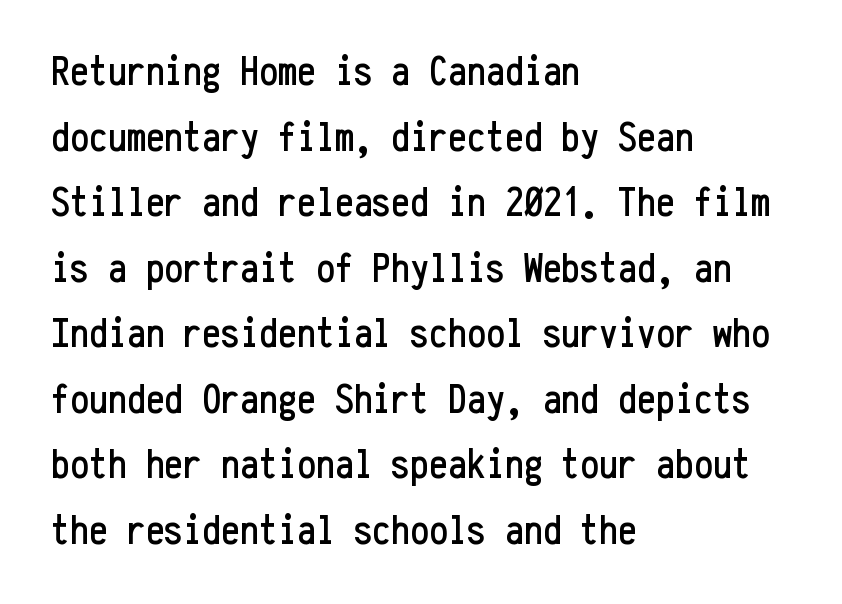
Q: Is the text italic (slanted)? A: No, it is upright.
Q: Is the typeface a serif or a sans-serif typeface? A: Sans-serif.
Q: Is the text underlined? A: No.
Q: How is the paragraph aligned? A: Left-aligned.
Q: Is the spacing between letters normal or unusually wide? A: Normal.
Q: Is the spacing between lines tight, normal or loose? A: Normal.
Q: Width (condensed, normal, or wide)? A: Condensed.
Q: Stroke contrast? A: Low.
Q: x-height? A: Medium.
Q: Monospaced? A: Yes.
